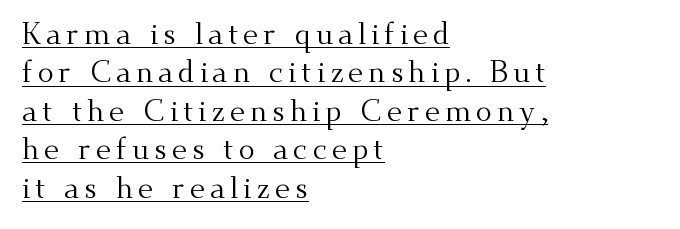
{"serif": "yes", "italic": "no", "bold": "no", "weight": "regular", "width": "normal", "stroke_contrast": "medium", "x_height": "small", "monospaced": "no", "underline": "yes", "align": "left", "line_spacing": "normal", "line_spacing_ratio": 1.28, "glyph_px": 30}
